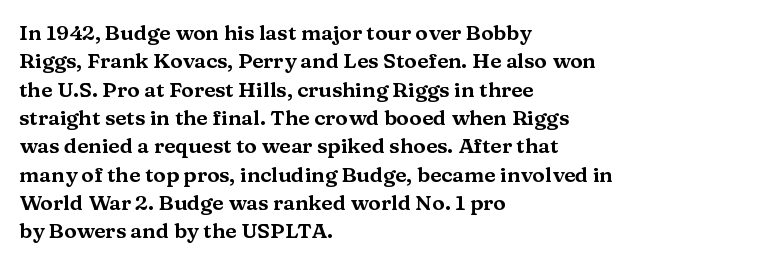
Posture: upright roman. The foot of each line stays bare and open. The passage shown stacks its lines at a standard gap. Alignment: flush left. The horizontal fit of the characters is conventional and even.
